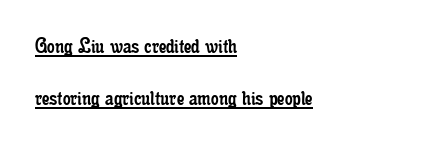
The image shows 24 px text type, upright; set left-aligned, loose line spacing (2.16x), normal letter spacing, underlined.
